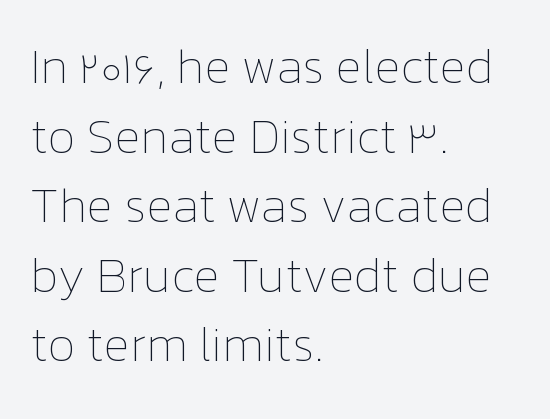
{"italic": "no", "bold": "no", "weight": "thin", "width": "normal", "stroke_contrast": "low", "x_height": "medium", "monospaced": "no", "underline": "no", "align": "left", "line_spacing": "normal", "line_spacing_ratio": 1.45, "letter_spacing": "normal", "letter_spacing_em": 0.0, "glyph_px": 48}
